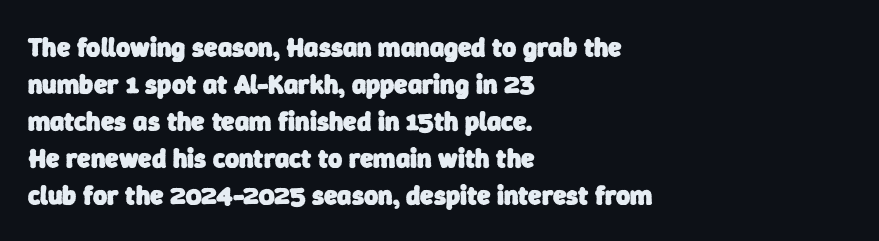
Words appear dense and cohesive because spacing is normal. The strip under each line holds only bare page. The glyphs have the mass of a bold cut. Quick note: interline space is typical. A classic flush-left, rag-right setting is used for this passage.
